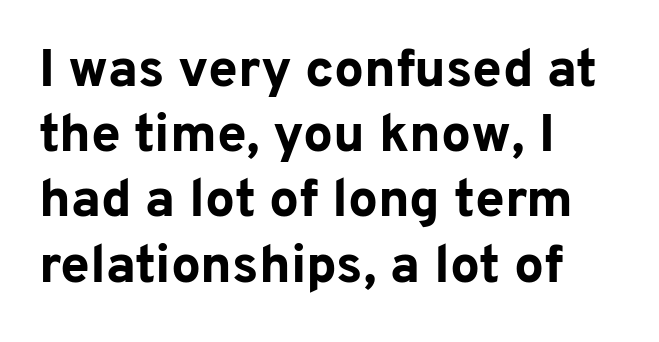
The image shows 53 px bold sans-serif type, upright; set left-aligned, line spacing 1.23x, normal letter spacing, not underlined; low stroke contrast and a medium x-height.
